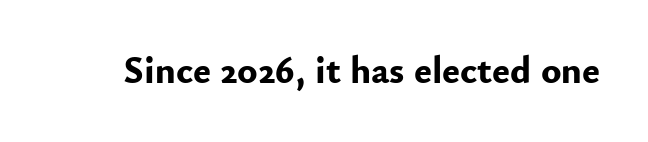
{"serif": "no", "italic": "no", "bold": "yes", "weight": "bold", "width": "normal", "stroke_contrast": "low", "x_height": "small", "monospaced": "no", "underline": "no", "letter_spacing": "normal", "letter_spacing_em": 0.0, "glyph_px": 38}
